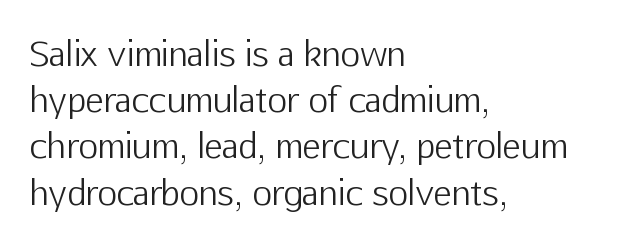
Q: Is the text bold? A: No.
Q: Is the text italic (slanted)? A: No, it is upright.
Q: Is the typeface a serif or a sans-serif typeface? A: Sans-serif.
Q: Is the text underlined? A: No.
Q: How is the paragraph aligned? A: Left-aligned.
Q: Is the spacing between letters normal or unusually wide? A: Normal.
Q: Is the spacing between lines tight, normal or loose? A: Normal.
Q: Width (condensed, normal, or wide)? A: Normal.
Q: Stroke contrast? A: Low.
Q: x-height? A: Medium.
Q: Monospaced? A: No.
